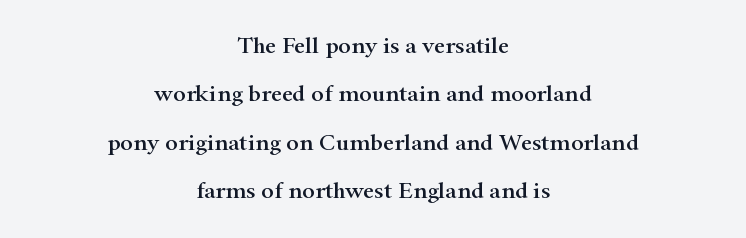
Q: Is the text italic (slanted)? A: No, it is upright.
Q: Is the text underlined? A: No.
Q: How is the paragraph aligned? A: Centered.
Q: Is the spacing between letters normal or unusually wide? A: Normal.
Q: Is the spacing between lines tight, normal or loose? A: Loose.
